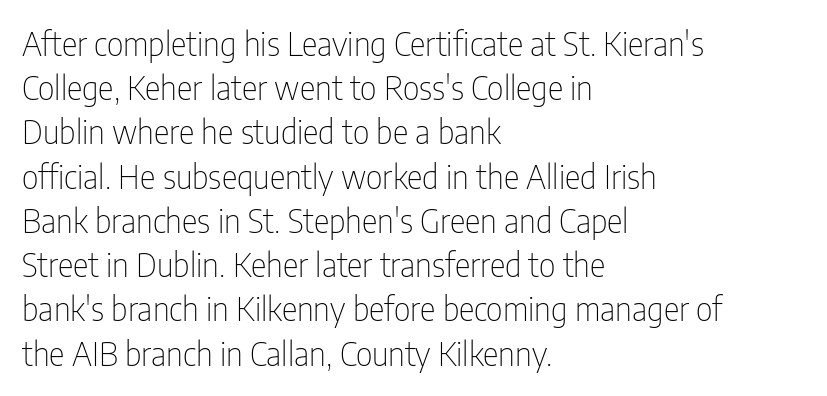
Q: Is the text bold? A: No.
Q: Is the text italic (slanted)? A: No, it is upright.
Q: Is the typeface a serif or a sans-serif typeface? A: Sans-serif.
Q: Is the text underlined? A: No.
Q: How is the paragraph aligned? A: Left-aligned.
Q: Is the spacing between letters normal or unusually wide? A: Normal.
Q: Is the spacing between lines tight, normal or loose? A: Normal.
Q: Width (condensed, normal, or wide)? A: Condensed.
Q: Stroke contrast? A: Low.
Q: x-height? A: Medium.
Q: Monospaced? A: No.
